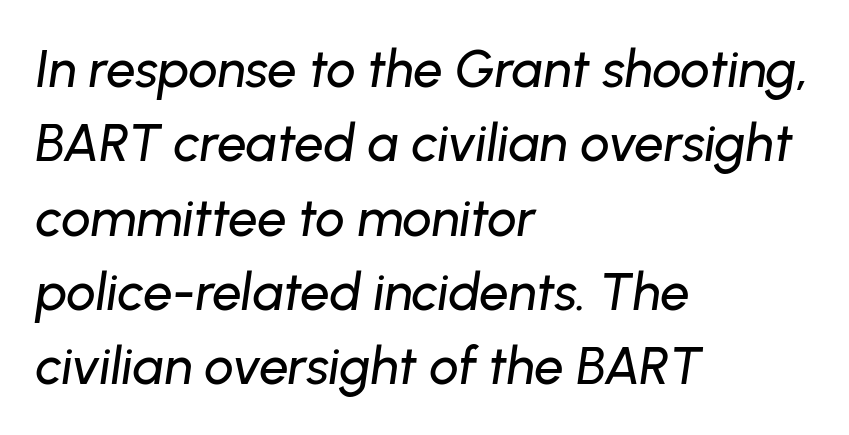
This sample has the flowing, uneven cadence of proportional lettering. If you drew a line through each stem, it would be angled. Successive baselines arrive at the customary interval. Glyph-to-glyph distance matches everyday printed text.
